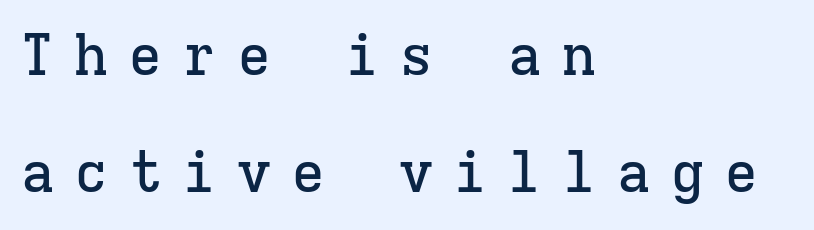
The image shows 57 px serif type, upright, monospaced; set left-aligned, loose line spacing (2.06x), unusually wide letter spacing (+0.35 em), not underlined; low stroke contrast and a medium x-height.
